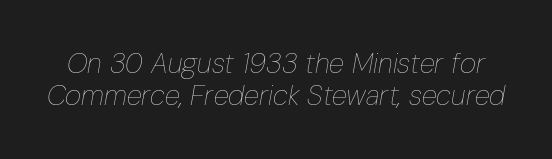
The image shows 28 px thin, condensed type, italic (leaning right); set tight line spacing (1.14x), normal letter spacing, not underlined; low stroke contrast and a medium x-height.
